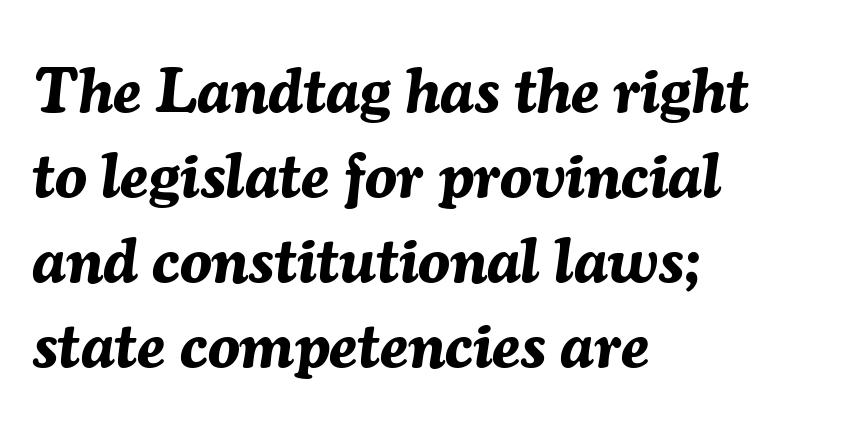
The image shows 64 px bold type, italic (leaning right); set left-aligned, normal line spacing (1.33x), normal letter spacing, not underlined; medium stroke contrast and a medium x-height.
